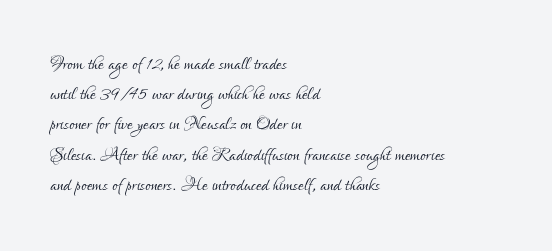
The rendering keeps characters at their native spacing. Caption: face not bold, strokes unweighted. The string is rendered with underlining switched off. Horizontal alignment here is leftward, the default for most running prose.
